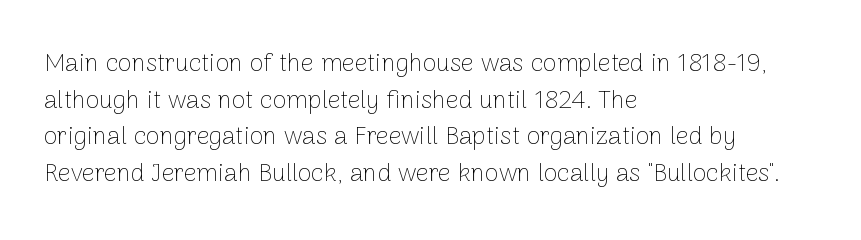
The image shows 25 px text type, upright; set left-aligned, normal line spacing (1.47x), normal letter spacing, not underlined.
